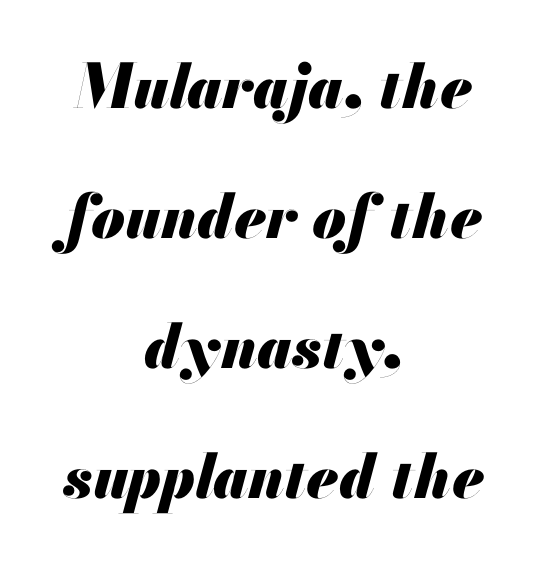
Q: Is the text bold? A: Yes.
Q: Is the text italic (slanted)? A: Yes, it leans right by about 13 degrees.
Q: Is the text underlined? A: No.
Q: How is the paragraph aligned? A: Centered.
Q: Is the spacing between letters normal or unusually wide? A: Normal.
Q: Is the spacing between lines tight, normal or loose? A: Loose.
Q: Width (condensed, normal, or wide)? A: Normal.
Q: Stroke contrast? A: Medium.
Q: x-height? A: Small.
Q: Monospaced? A: No.
